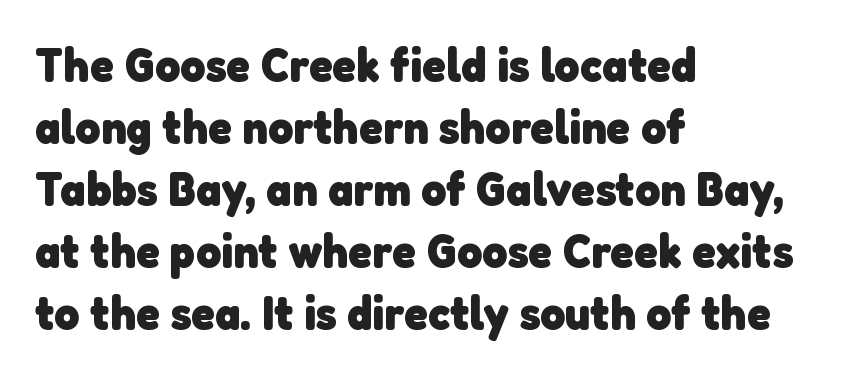
{"serif": "no", "bold": "yes", "weight": "heavy", "width": "normal", "stroke_contrast": "low", "x_height": "medium", "monospaced": "no", "underline": "no", "align": "left", "line_spacing": "normal", "line_spacing_ratio": 1.29, "letter_spacing": "normal", "letter_spacing_em": 0.0, "glyph_px": 48}
